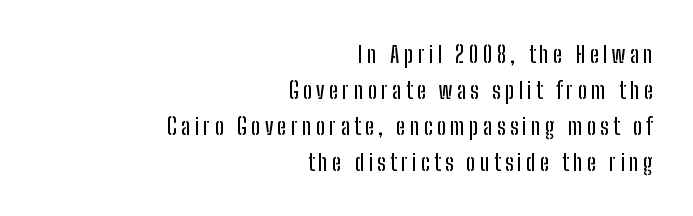
Typeset ragged left — the right edge is the straight one. In terms of leading, this rendering sits right in the middle. Any mark beneath the type? The region is blank. Upright lettering throughout.
